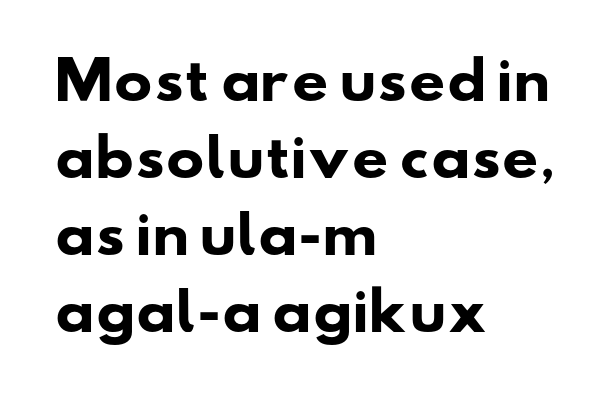
The image shows 51 px heavy, wide sans-serif type; set left-aligned, normal line spacing (1.51x), normal letter spacing, not underlined; low stroke contrast and a small x-height.
